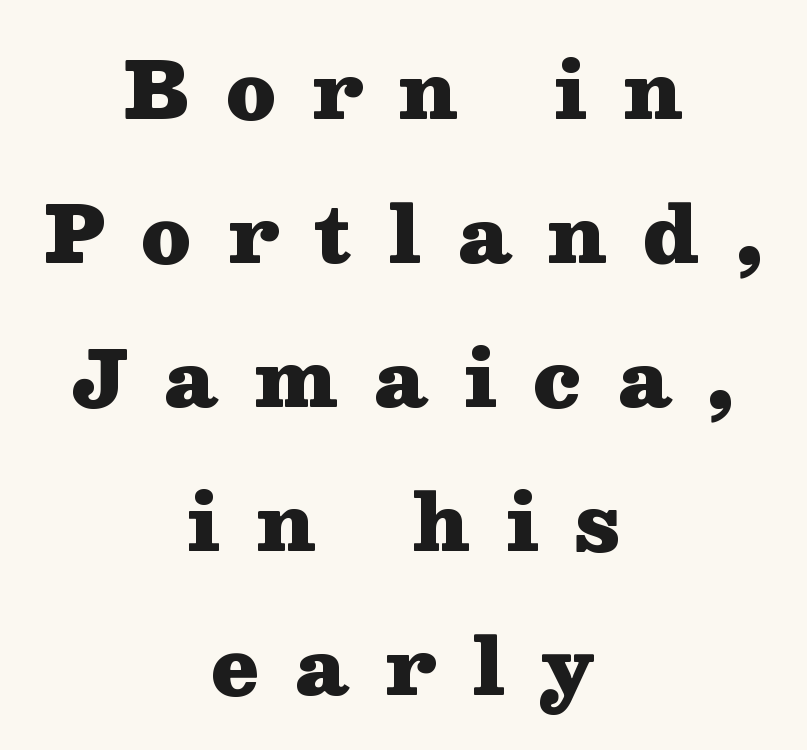
Ascenders rise straight up at ninety degrees. A full-strength bold gives these letters their thick strokes. Note: serifs present on the glyphs. Nobody drew a line under any word here. Short and long lines alike share a common midpoint. The letterforms stand isolated, each surrounded by extra space.
